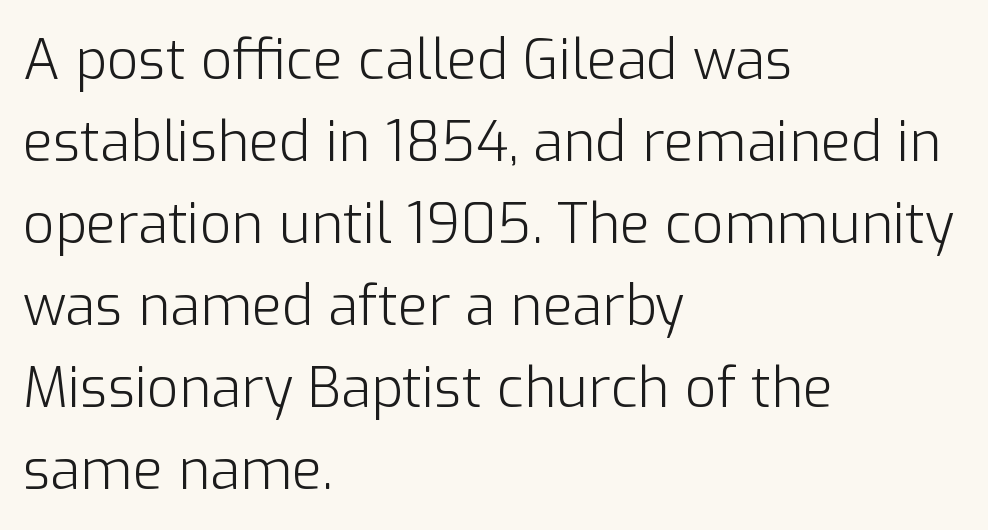
Type style note: lacks serifs. Standard letterfit; no display-style spreading of the glyphs. The space between consecutive lines is moderate. The passage shown is typed in a proportional face where columns would drift. The ragged edge is on the right, which tells us the setting is flush left.
